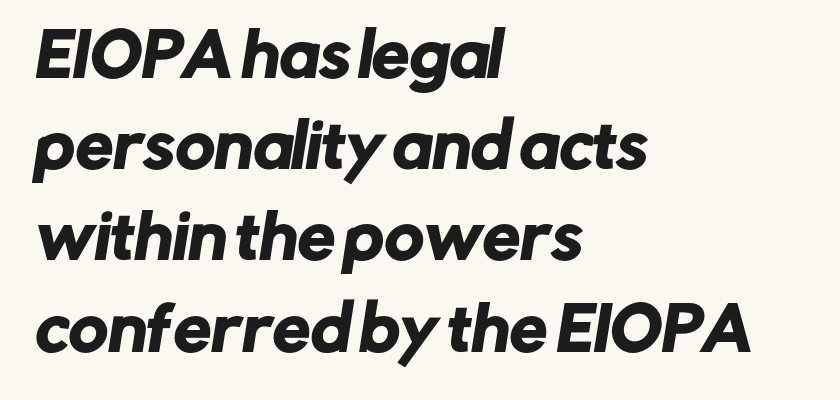
Q: Is the typeface a serif or a sans-serif typeface? A: Sans-serif.
Q: Is the text underlined? A: No.
Q: How is the paragraph aligned? A: Left-aligned.
Q: Is the spacing between letters normal or unusually wide? A: Normal.
Q: Is the spacing between lines tight, normal or loose? A: Normal.
Q: Width (condensed, normal, or wide)? A: Normal.
Q: Stroke contrast? A: Low.
Q: x-height? A: Medium.
Q: Monospaced? A: No.
